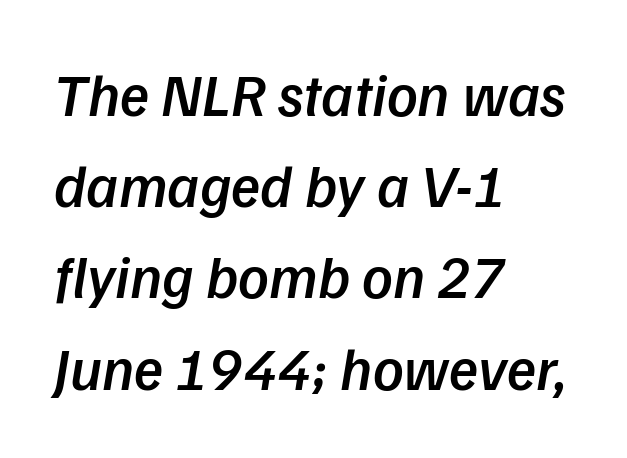
The image shows 60 px semibold type, italic (leaning right); set left-aligned, normal line spacing (1.52x), normal letter spacing, not underlined; low stroke contrast and a medium x-height.
